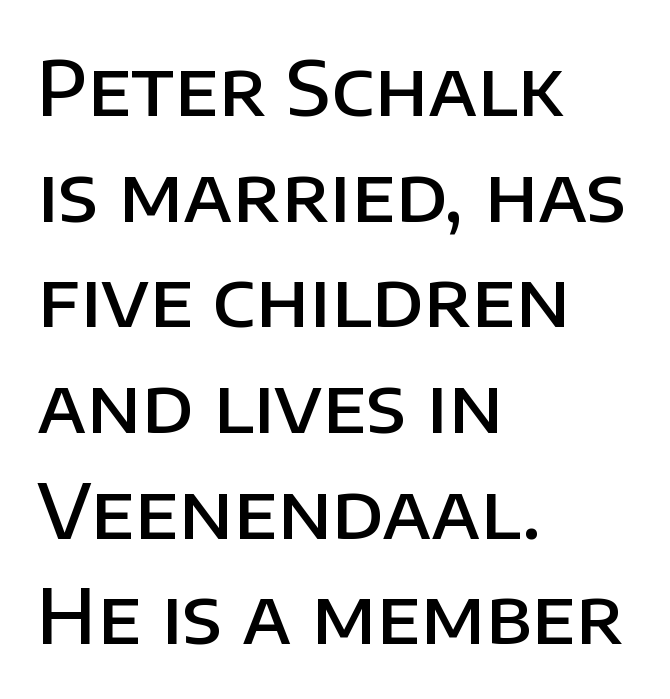
Q: Is the text bold? A: Semi-bold.
Q: Is the text italic (slanted)? A: No, it is upright.
Q: Is the typeface a serif or a sans-serif typeface? A: Sans-serif.
Q: Is the text underlined? A: No.
Q: How is the paragraph aligned? A: Left-aligned.
Q: Is the spacing between letters normal or unusually wide? A: Normal.
Q: Is the spacing between lines tight, normal or loose? A: Normal.
Q: Width (condensed, normal, or wide)? A: Normal.
Q: Stroke contrast? A: Low.
Q: x-height? A: Large.
Q: Monospaced? A: No.
